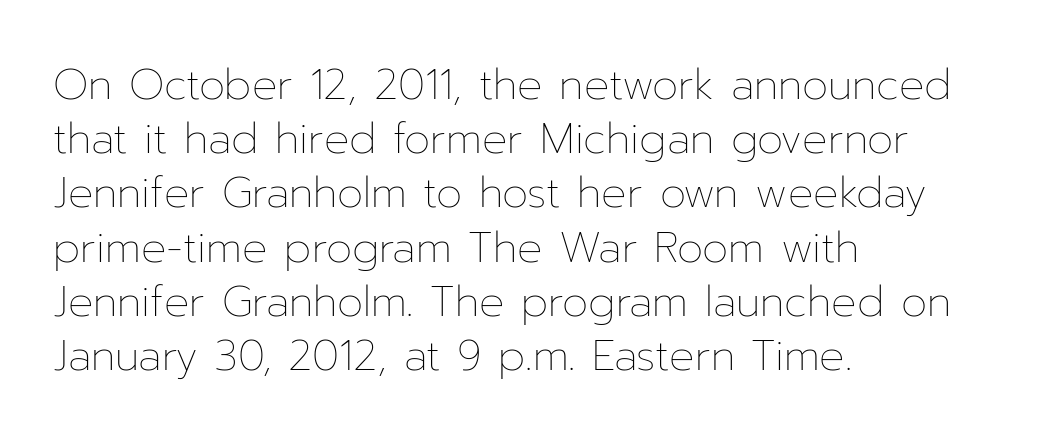
The image shows 42 px thin type, upright; set left-aligned, normal line spacing (1.29x), normal letter spacing, not underlined; low stroke contrast and a medium x-height.
